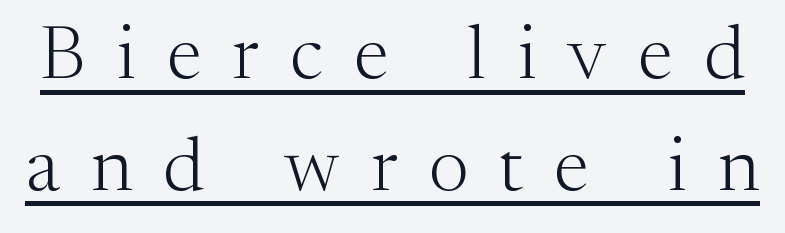
{"serif": "yes", "italic": "no", "bold": "no", "weight": "light", "width": "normal", "stroke_contrast": "medium", "x_height": "medium", "monospaced": "no", "underline": "yes", "line_spacing": "normal", "line_spacing_ratio": 1.47, "letter_spacing": "wide", "letter_spacing_em": 0.41, "glyph_px": 76}
